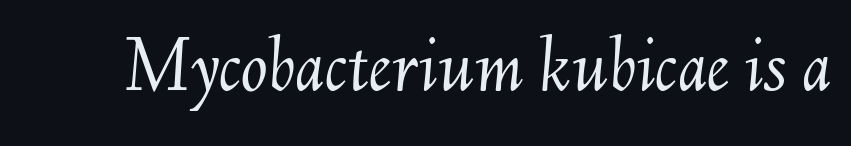
The image shows 80 px light type, italic (leaning right); set normal letter spacing, not underlined; medium stroke contrast and a small x-height.
